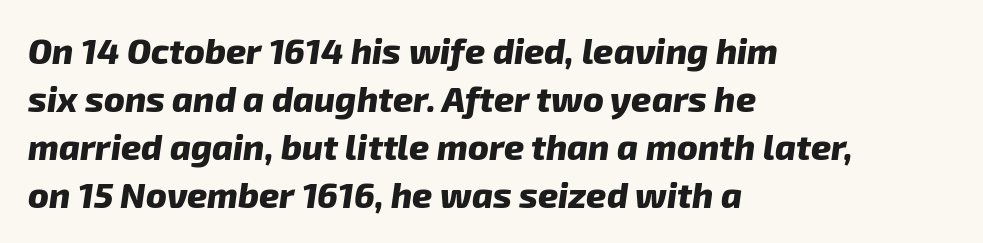
Evenly set lines give the paragraph a standard silhouette. Look at the tracking — it's just the regular setting, nothing added. These lines are rendered in a variable-pitch font. The glyphs are unaccompanied by any horizontal stroke below them. A classic flush-left, rag-right setting is used for this passage. The text was rendered using a sans face with plain stroke endings.
